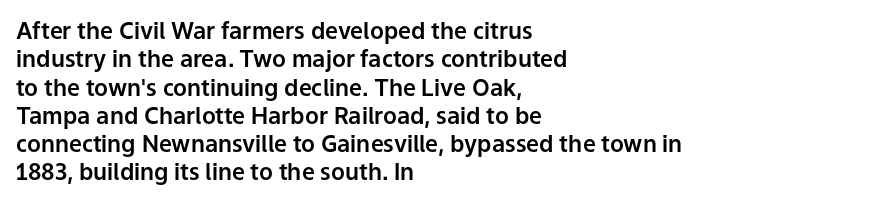
{"italic": "no", "underline": "no", "align": "left", "line_spacing_ratio": 1.23, "letter_spacing": "normal", "letter_spacing_em": 0.0, "glyph_px": 23}
